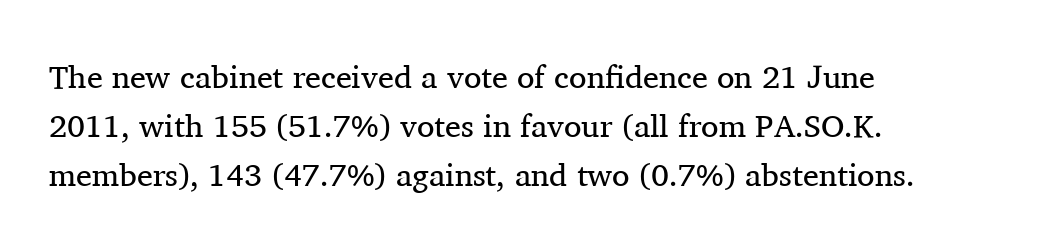
{"serif": "yes", "italic": "no", "bold": "no", "weight": "regular", "width": "normal", "stroke_contrast": "medium", "x_height": "medium", "monospaced": "no", "underline": "no", "align": "left", "line_spacing": "normal", "line_spacing_ratio": 1.53, "letter_spacing": "normal", "letter_spacing_em": 0.0, "glyph_px": 32}
